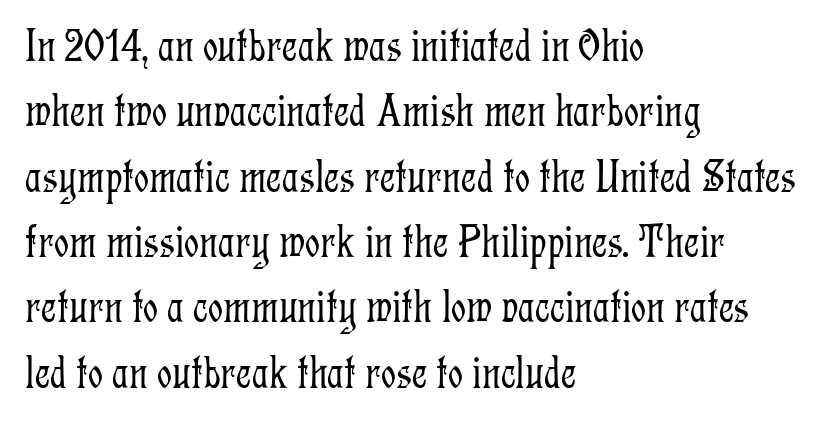
{"serif": "yes", "italic": "no", "bold": "no", "weight": "light", "width": "condensed", "stroke_contrast": "low", "x_height": "medium", "monospaced": "no", "underline": "no", "align": "left", "line_spacing": "normal", "line_spacing_ratio": 1.39, "letter_spacing": "normal", "letter_spacing_em": 0.0, "glyph_px": 47}
